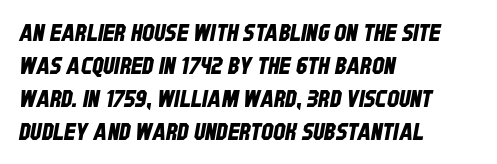
{"underline": "no", "align": "left", "line_spacing": "normal", "line_spacing_ratio": 1.38, "letter_spacing": "normal", "letter_spacing_em": 0.0, "glyph_px": 24}
